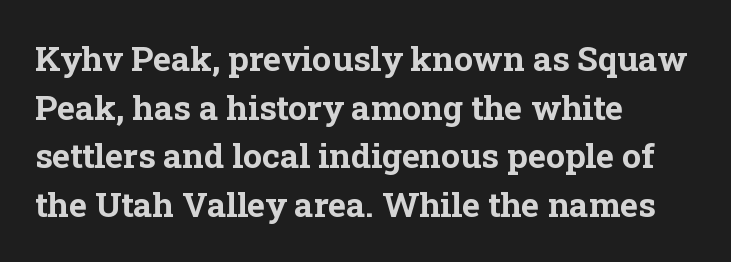
{"serif": "yes", "italic": "no", "bold": "yes", "weight": "bold", "width": "normal", "stroke_contrast": "low", "x_height": "medium", "monospaced": "no", "underline": "no", "align": "left", "line_spacing": "normal", "line_spacing_ratio": 1.43, "letter_spacing": "normal", "letter_spacing_em": 0.0, "glyph_px": 34}
